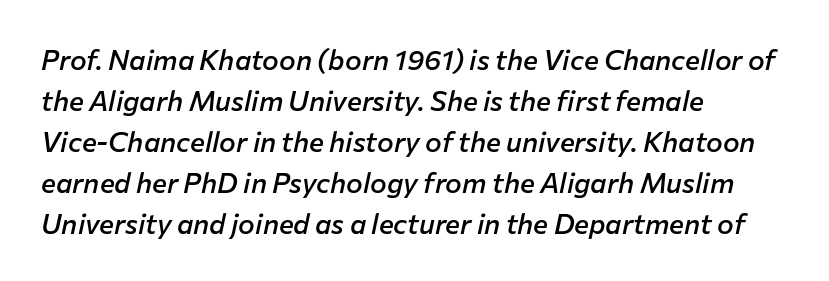
Each row of text sits above clean, open space. Notice how the passage keeps a crisp vertical edge on the left only. The passage shown has conventional tracking throughout. Would a proofreader flag this as italicized? Yes. Summary of vertical rhythm: regular, with standard interline spacing.
